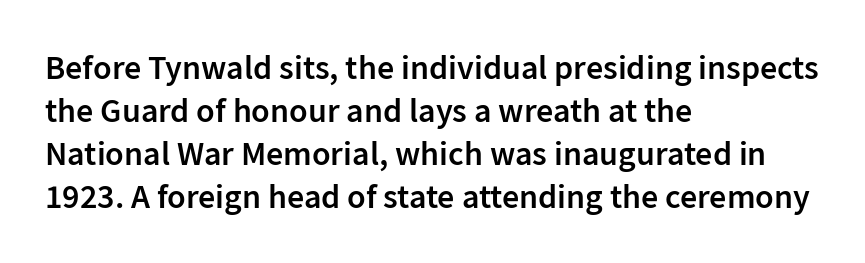
The image shows 34 px semibold sans-serif type, upright; set left-aligned, normal line spacing (1.26x), normal letter spacing, not underlined; low stroke contrast and a medium x-height.
